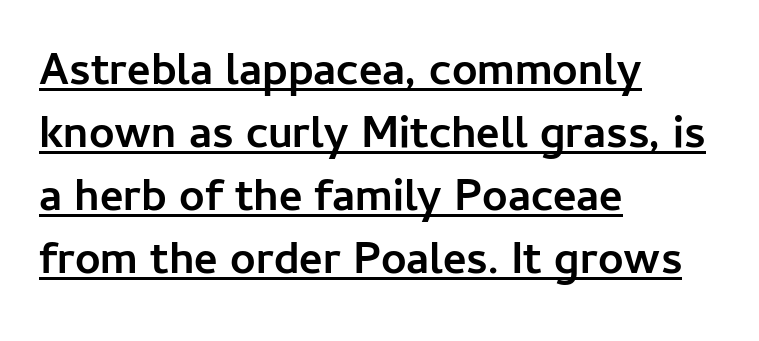
These words are printed bold, with thick strokes throughout. Default kerning and tracking; the words read as compact shapes. If you drew a line through each stem, it would be perfectly vertical. Does the copy run flush right? No — it runs flush left.
